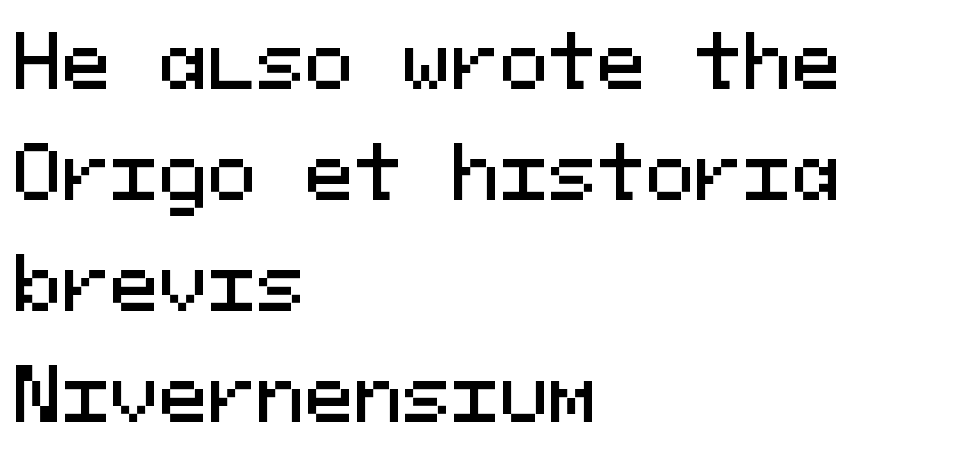
Decoration check: the copy has no underline. A typesetter would call this leading conventional body-copy spacing. Words appear dense and cohesive because spacing is normal. The compositor pushed each line to the left boundary.
